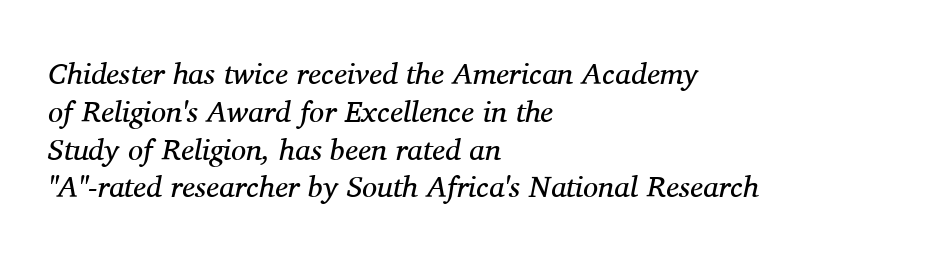
The image shows 30 px regular-weight serif type, italic (leaning right); set left-aligned, normal line spacing (1.26x), normal letter spacing, not underlined; medium stroke contrast and a medium x-height.
